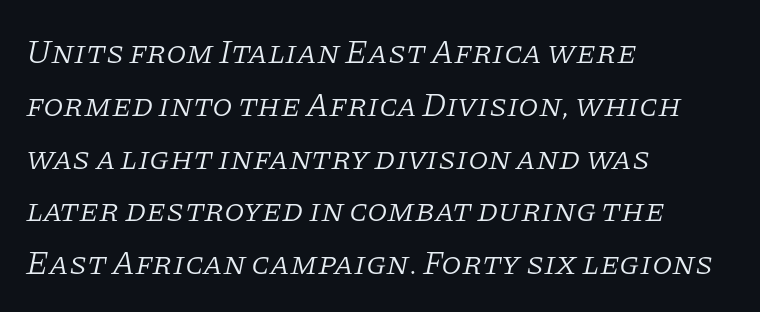
The image shows 33 px light serif type, italic (leaning right); set left-aligned, normal line spacing (1.6x), normal letter spacing, not underlined; low stroke contrast and a large x-height.
